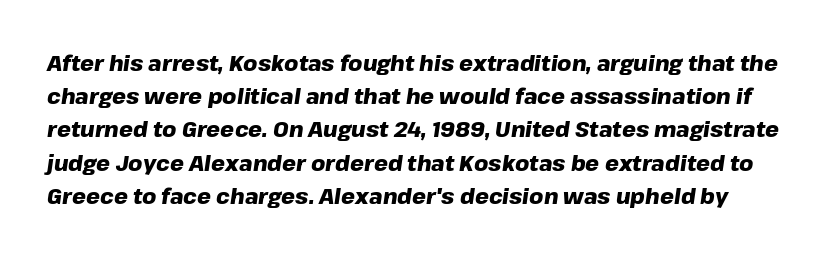
The image shows 22 px bold type, italic (leaning right); set normal line spacing (1.51x), normal letter spacing, not underlined.
